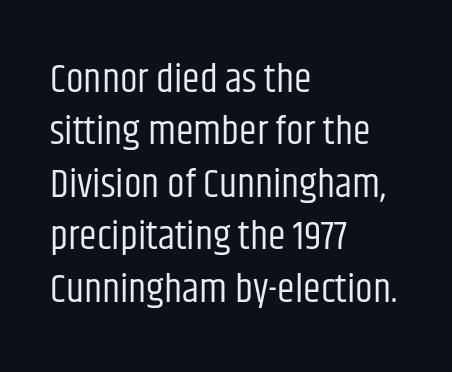
{"serif": "no", "italic": "no", "bold": "no", "weight": "regular", "width": "condensed", "stroke_contrast": "low", "x_height": "large", "monospaced": "no", "underline": "no", "align": "left", "line_spacing": "normal", "line_spacing_ratio": 1.31, "letter_spacing": "normal", "letter_spacing_em": 0.0, "glyph_px": 40}
